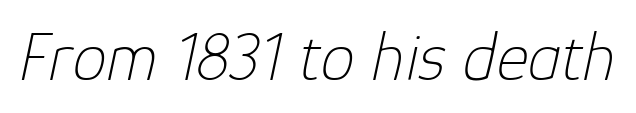
The image shows 69 px thin type, italic (leaning right); set normal letter spacing, not underlined; low stroke contrast and a medium x-height.
